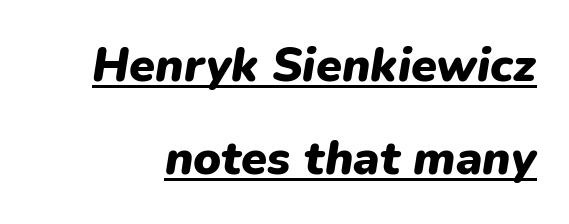
{"italic": "yes", "lean": "right", "slant_degrees": 9, "bold": "yes", "weight": "heavy", "width": "normal", "stroke_contrast": "low", "x_height": "medium", "monospaced": "no", "underline": "yes", "line_spacing": "loose", "line_spacing_ratio": 1.97, "letter_spacing": "normal", "letter_spacing_em": 0.0, "glyph_px": 47}
